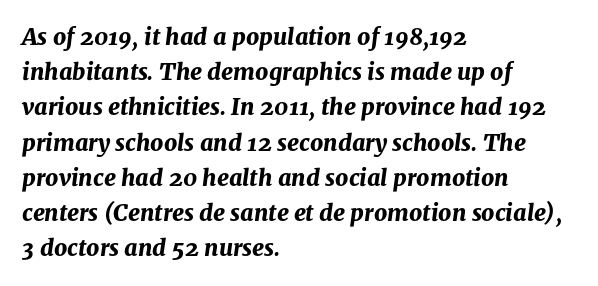
Rule under the text: the space is simply empty. Baseline-to-baseline distance is the conventional proportion of letter height. The font is running at its bold setting. Is the block centered? No — it sits flush against the left margin. Rendered with sloped, italic letterforms. The line texture is even and compact thanks to regular tracking.
